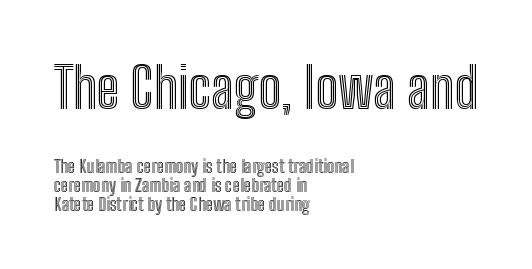
Posture: vertical. A student would call this left alignment; a typographer would say flush left, rag right. The foot of each line stays bare and open. Is this a fixed-width face? No — the glyphs have proportional, varying widths. The designer gave the opening block more size than the closing block. Is the letter spacing exaggerated? No — it looks like the ordinary default.
